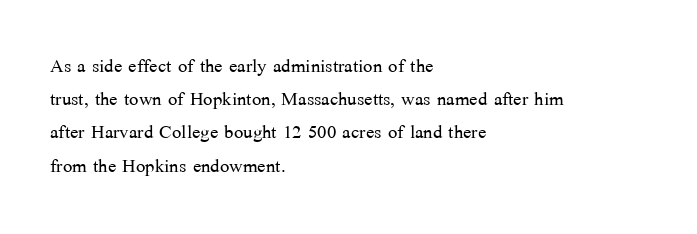
These lines sit exactly where default settings would place them. Decoration check: the copy has no underline. The typeface has the unassuming heft of standard copy or less. Horizontal alignment here is leftward, the default for most running prose.
